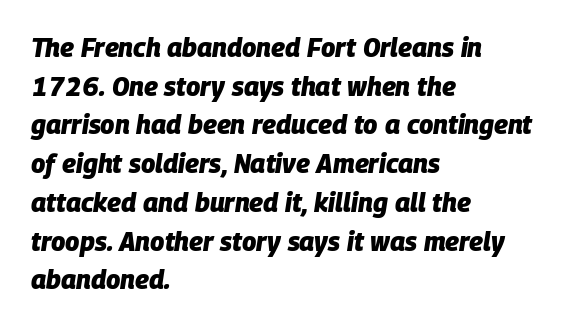
{"italic": "yes", "lean": "right", "slant_degrees": 9, "bold": "yes", "underline": "no", "align": "left", "line_spacing": "normal", "line_spacing_ratio": 1.49, "letter_spacing": "normal", "letter_spacing_em": 0.0, "glyph_px": 26}
